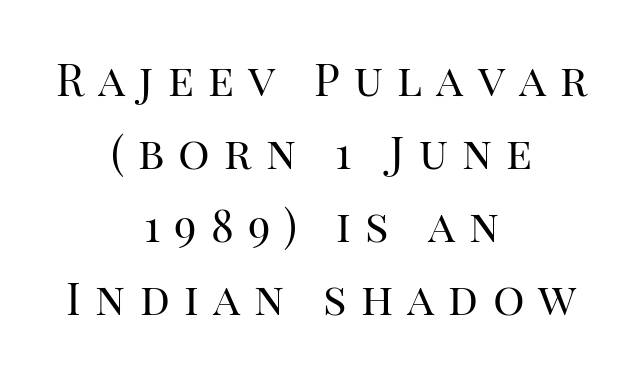
The image shows 44 px regular-weight serif type, upright; set centered, normal line spacing (1.66x), unusually wide letter spacing (+0.32 em), not underlined; high stroke contrast and a large x-height.
